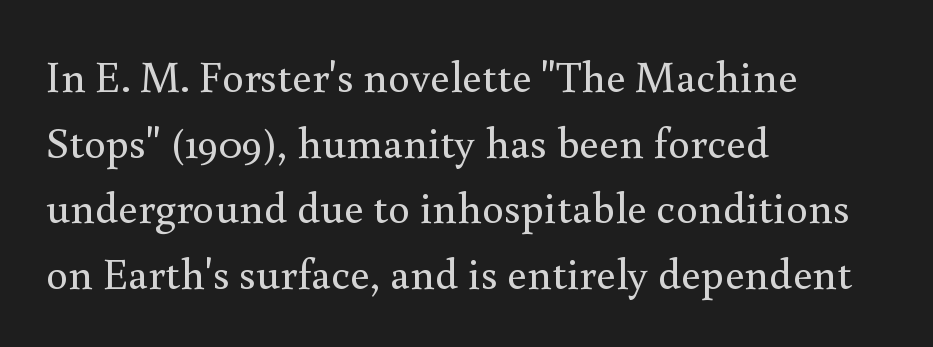
The face used here is rendered with its standard letterfit. This block has exactly the height ordinary leading produces. This sample has the flowing, uneven cadence of proportional lettering. Decoration check: the copy has no underline. This is not heavy type; no bold has been used. The letters stand straight up with perfectly vertical stems.
